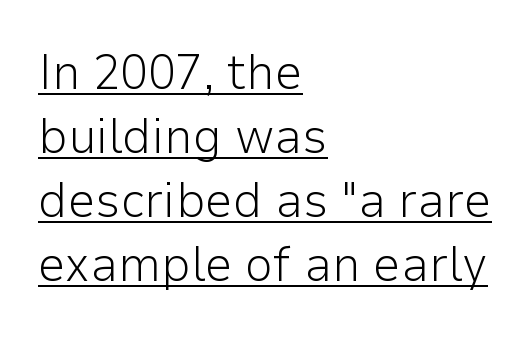
You could call the tracking neutral — neither tight nor loose. The lettering holds an erect, upright posture throughout. Layout note: lines flush left. The typesetter has applied underlining to the passage shown. The passage shown is typeset with a sans-serif family.
